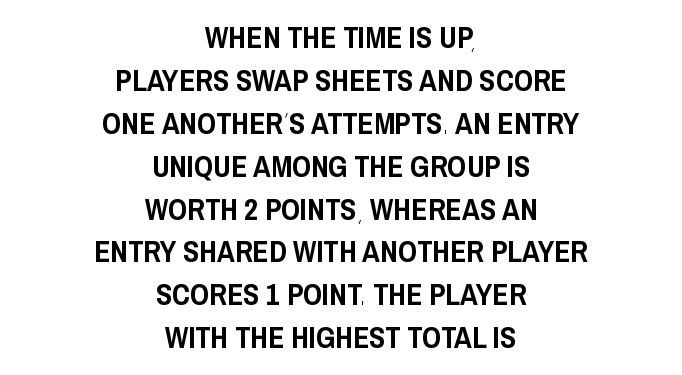
Compared with typical body copy, the letter spacing here is the same. In terms of posture, this sample is upright. The face used here is proportionally spaced, like ordinary book or web type. A sans-serif font was chosen for this passage. Interline gaps are of average width in this sample.
